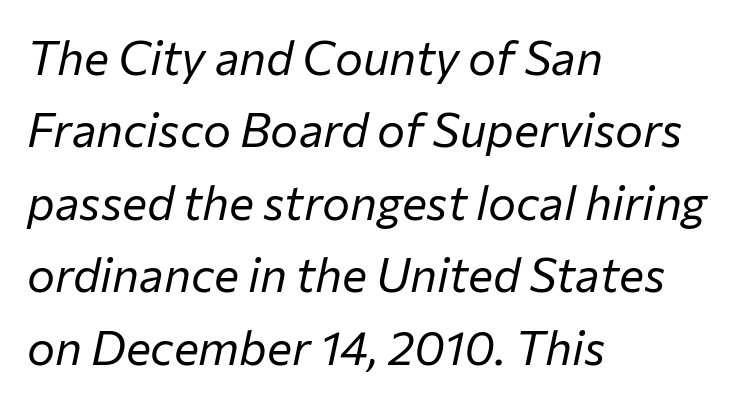
The image shows 47 px regular-weight type, italic (leaning right); set left-aligned, normal line spacing (1.54x), normal letter spacing, not underlined; low stroke contrast and a medium x-height.
